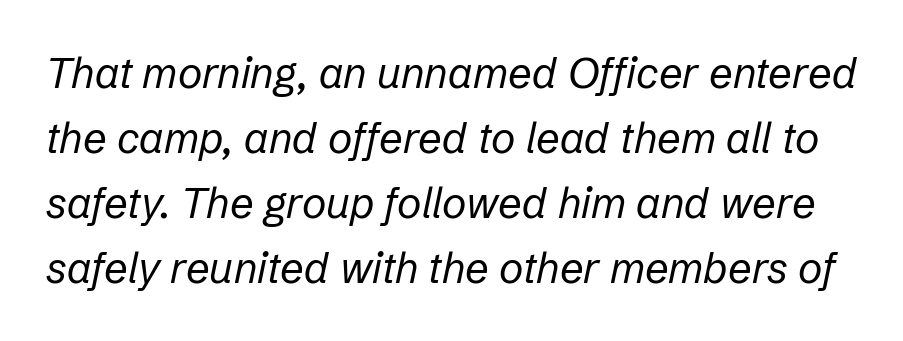
Q: Is the text bold? A: No.
Q: Is the text italic (slanted)? A: Yes, it leans right by about 12 degrees.
Q: Is the text underlined? A: No.
Q: Is the spacing between letters normal or unusually wide? A: Normal.
Q: Is the spacing between lines tight, normal or loose? A: Normal.
Q: Width (condensed, normal, or wide)? A: Normal.
Q: Stroke contrast? A: Low.
Q: x-height? A: Medium.
Q: Monospaced? A: No.
